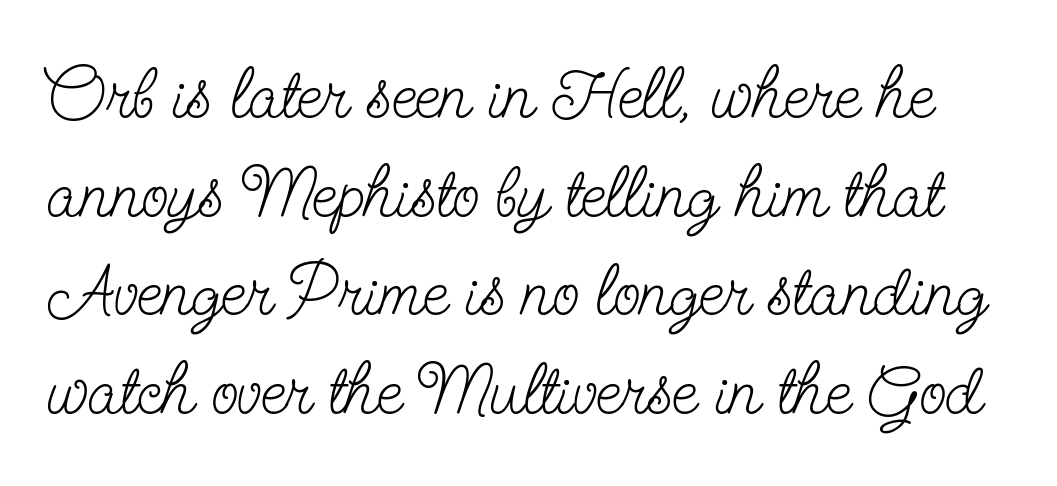
Unmarked baselines from the first word to the last. Do the characters align in a grid? No, the font is proportional. The face used here is rendered with its standard letterfit. Quick note: interline space is typical.
